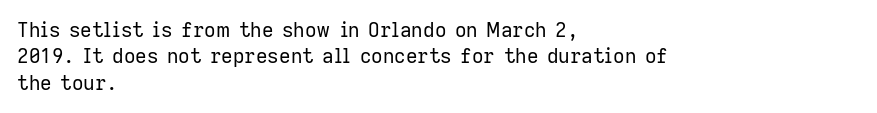
Characters remain perfectly vertical along every line. Rows of type keep a routine distance in the vertical direction. The face looks like a standard text weight, possibly lighter. Letter spacing: default. Each row of text sits above clean, open space.
